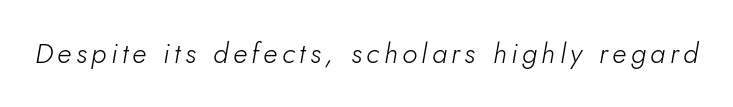
The passage shown is not bold in any degree. Proportional: the letters do not fall into vertical columns. Slanted lettering throughout. The zone under the glyphs is completely vacant.
